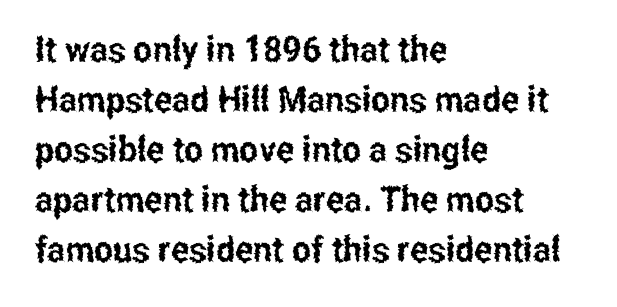
The image shows 36 px condensed sans-serif type, upright; set left-aligned, normal line spacing (1.39x), normal letter spacing, not underlined; low stroke contrast and a medium x-height.
